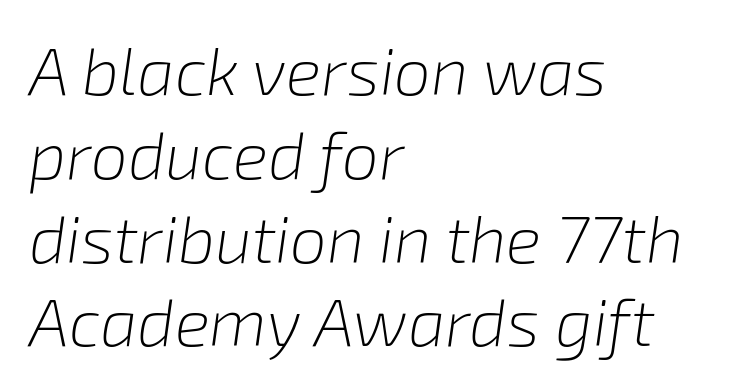
The image shows 66 px light type, italic (leaning right); set left-aligned, normal line spacing (1.27x), normal letter spacing, not underlined; low stroke contrast and a medium x-height.
